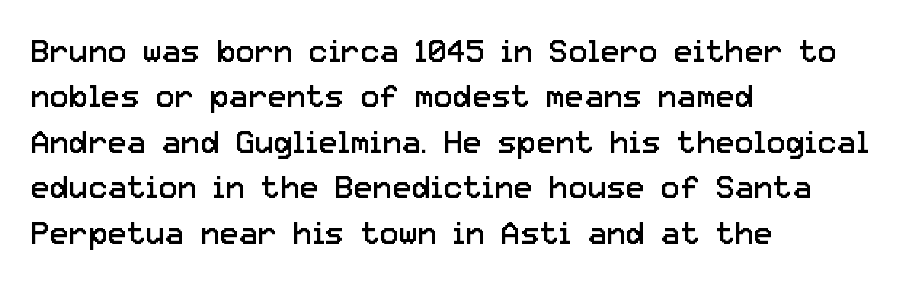
Q: Is the text bold? A: No.
Q: Is the text italic (slanted)? A: No, it is upright.
Q: Is the typeface a serif or a sans-serif typeface? A: Sans-serif.
Q: Is the text underlined? A: No.
Q: How is the paragraph aligned? A: Left-aligned.
Q: Is the spacing between letters normal or unusually wide? A: Normal.
Q: Is the spacing between lines tight, normal or loose? A: Normal.
Q: Width (condensed, normal, or wide)? A: Normal.
Q: Stroke contrast? A: Low.
Q: x-height? A: Medium.
Q: Monospaced? A: No.
